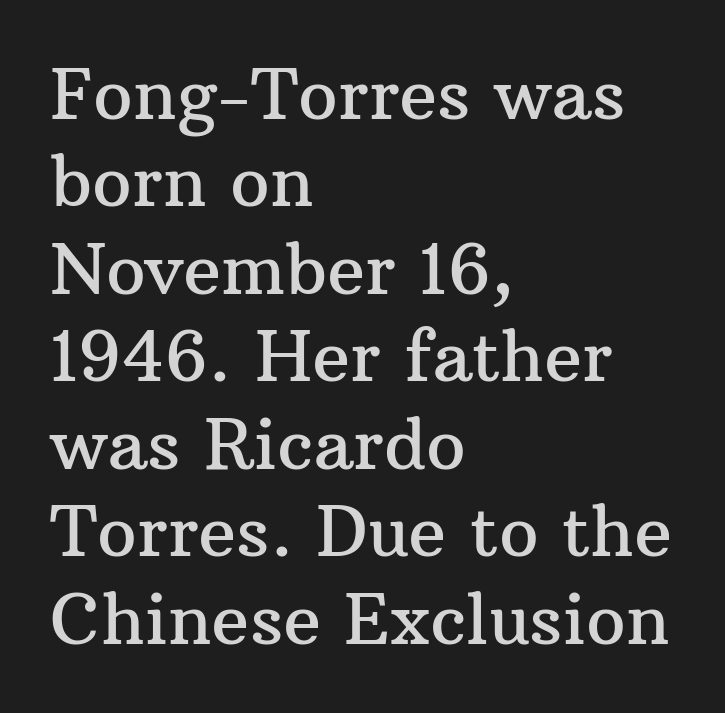
Note the varied advance widths — an 'i' is clearly narrower than an 'm'. The text was rendered using a seriffed face with decorative stroke endings. The tracking reads as untouched default to a designer's eye. Notice how the stems are strictly vertical — no italics here. All the whitespace from short lines collects on the right. A typesetter would call this leading conventional body-copy spacing.
